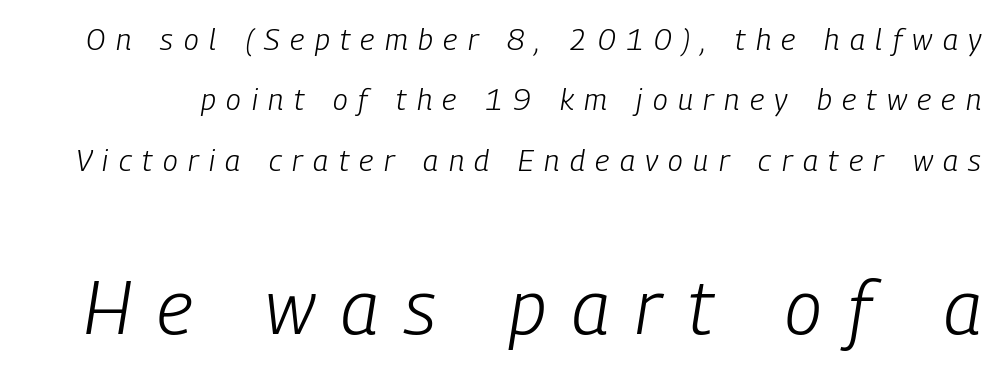
The image shows 75 px light, condensed type, italic (leaning right); set loose line spacing (2.01x), unusually wide letter spacing (+0.35 em), not underlined; the second (bottom) block is 2.5x larger; low stroke contrast and a medium x-height.
